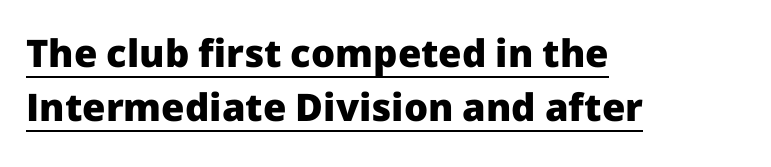
The image shows 38 px heavy sans-serif type, upright; set left-aligned, normal line spacing (1.43x), normal letter spacing, underlined; low stroke contrast and a medium x-height.
